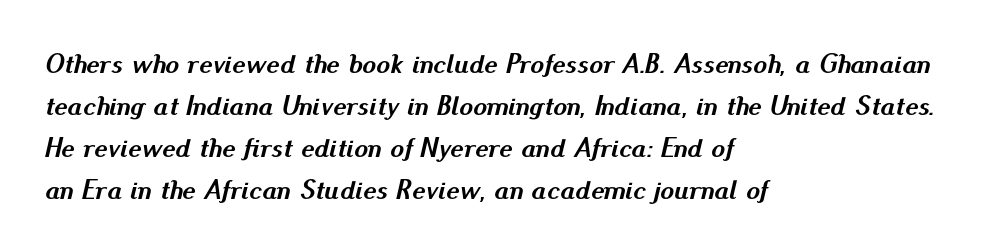
{"italic": "yes", "lean": "right", "slant_degrees": 13, "bold": "yes", "weight": "semibold", "width": "normal", "stroke_contrast": "medium", "x_height": "small", "monospaced": "no", "underline": "no", "align": "left", "line_spacing": "normal", "line_spacing_ratio": 1.5, "letter_spacing": "normal", "letter_spacing_em": 0.0, "glyph_px": 28}
